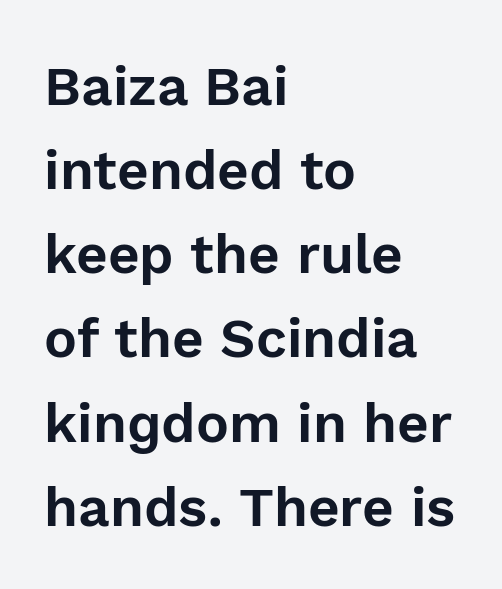
{"serif": "no", "italic": "no", "width": "normal", "x_height": "medium", "monospaced": "no", "underline": "no", "align": "left", "line_spacing": "normal", "line_spacing_ratio": 1.53, "letter_spacing": "normal", "letter_spacing_em": 0.0, "glyph_px": 55}
